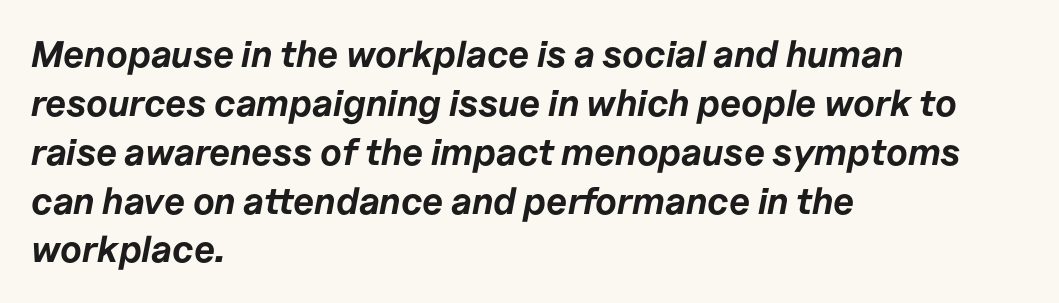
The image shows 37 px bold type, italic (leaning right); set left-aligned, normal line spacing (1.32x), normal letter spacing, not underlined; low stroke contrast and a medium x-height.
